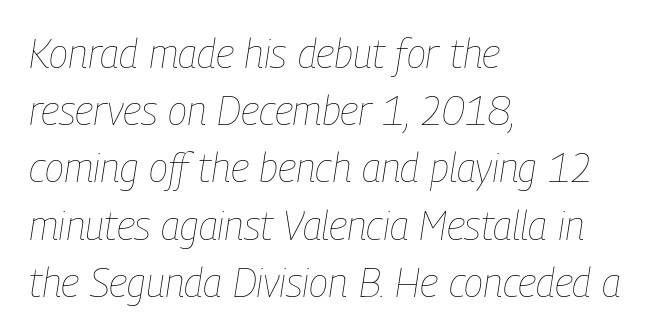
The gap between lines stays unmarked. A classic flush-left, rag-right setting is used for this passage. Every character sits at an angle, as italics do. You could not count columns in this text — the font is proportionally spaced.
